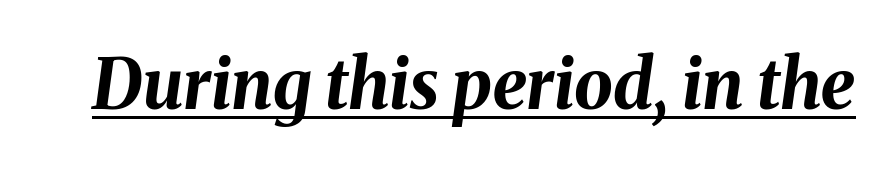
Q: Is the text bold? A: Yes.
Q: Is the text italic (slanted)? A: Yes, it leans right by about 8 degrees.
Q: Is the text underlined? A: Yes.
Q: Is the spacing between letters normal or unusually wide? A: Normal.
Q: Width (condensed, normal, or wide)? A: Normal.
Q: Stroke contrast? A: Medium.
Q: x-height? A: Medium.
Q: Monospaced? A: No.
